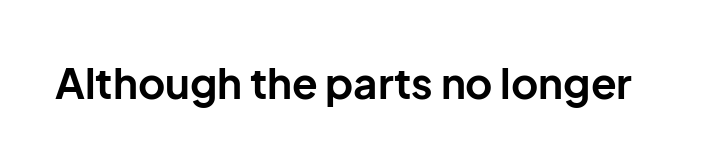
Clear beneath every line of the passage. What kind of face is this? One without serifs — a sans. Is the type bold? Yes — the strokes are clearly thick and heavy. Think of a printed novel: that variable character pitch is what you see here. The specimen reads as upright at a glance.
